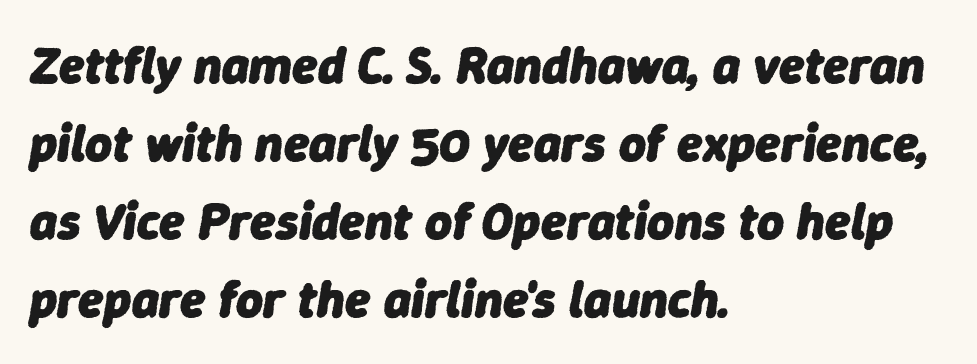
The image shows 52 px heavy type, italic (leaning right); set left-aligned, normal line spacing (1.5x), normal letter spacing, not underlined; low stroke contrast and a medium x-height.
